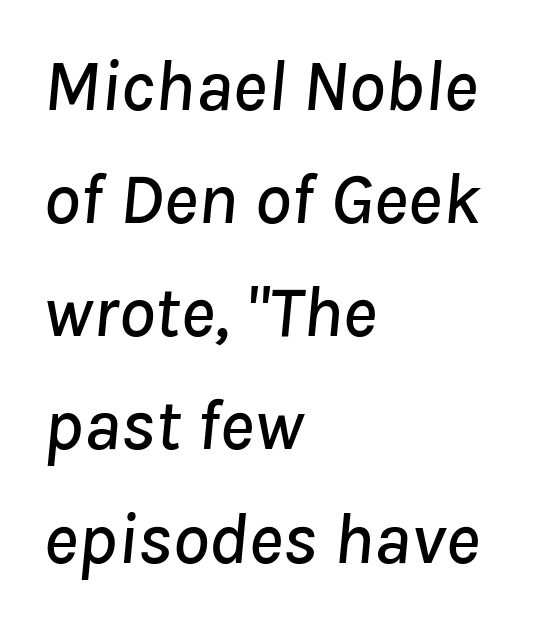
Q: Is the text italic (slanted)? A: Yes, it leans right by about 8 degrees.
Q: Is the text underlined? A: No.
Q: How is the paragraph aligned? A: Left-aligned.
Q: Is the spacing between letters normal or unusually wide? A: Normal.
Q: Is the spacing between lines tight, normal or loose? A: Normal.
Q: Width (condensed, normal, or wide)? A: Normal.
Q: Stroke contrast? A: Low.
Q: x-height? A: Medium.
Q: Monospaced? A: No.
